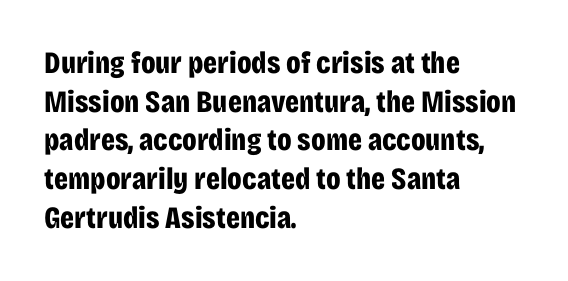
The image shows 31 px bold, condensed sans-serif type, upright; set left-aligned, normal line spacing (1.25x), normal letter spacing, not underlined; low stroke contrast and a large x-height.
